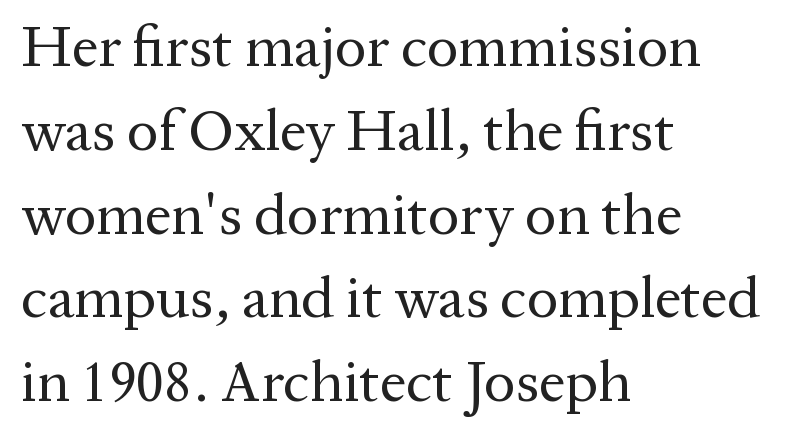
{"serif": "yes", "italic": "no", "bold": "no", "weight": "regular", "width": "normal", "stroke_contrast": "medium", "x_height": "medium", "monospaced": "no", "underline": "no", "align": "left", "line_spacing": "normal", "line_spacing_ratio": 1.42, "letter_spacing": "normal", "letter_spacing_em": 0.0, "glyph_px": 59}
